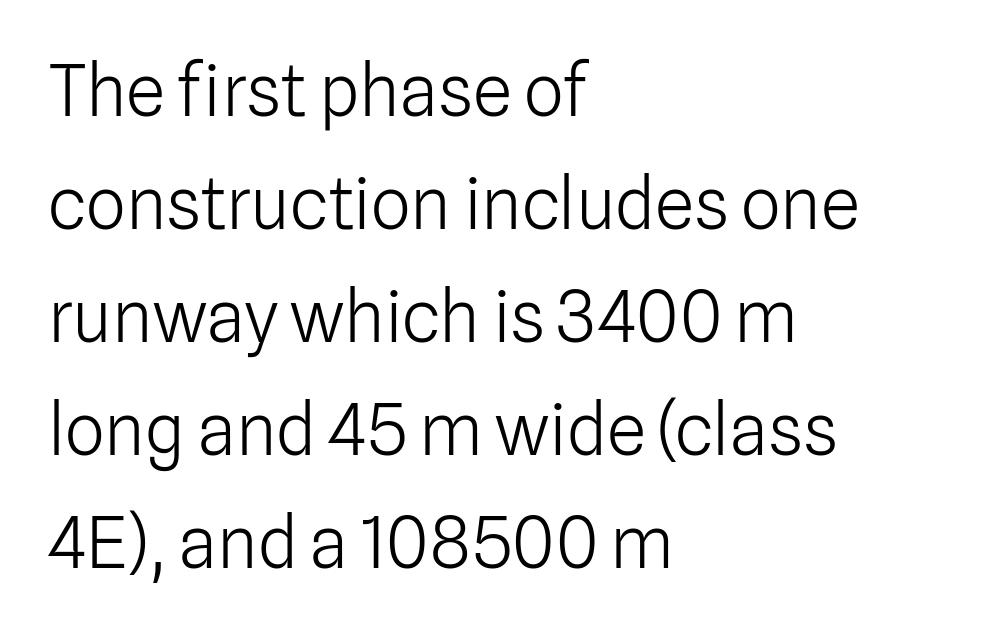
The image shows 71 px light sans-serif type, upright; set left-aligned, normal line spacing (1.59x), normal letter spacing, not underlined; low stroke contrast and a medium x-height.
